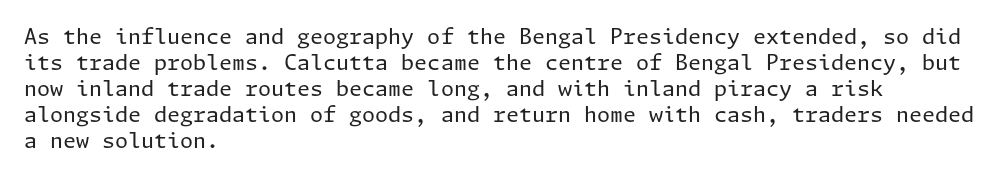
The typography opts for an upright posture over an oblique one. Unmarked baselines from the first word to the last. Students, note that the glyphs here touch the page at normal intervals. Which margin do the lines hug? The left one — the right edge is uneven. The typesetting does not lean heavy: it is not bold.
